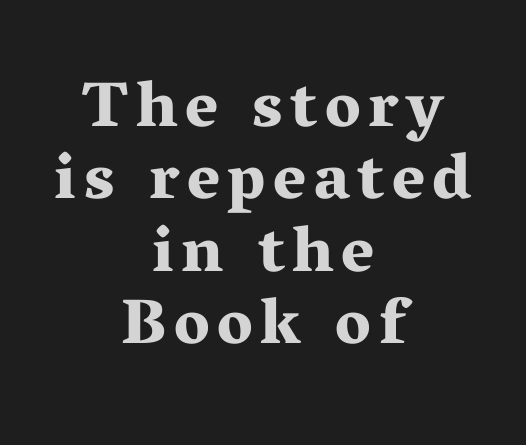
Letters rest on an invisible, unmarked baseline. Plenty of ink on the page — the face is bold. Honestly, the rows look squashed on top of each other. Upright lettering throughout. Casual observation: everything's sitting right in the middle.
